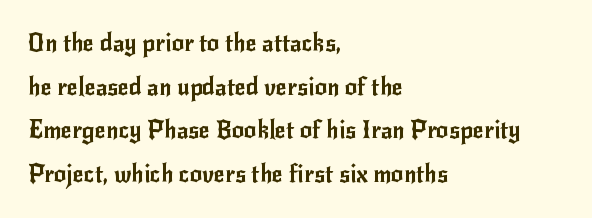
{"italic": "no", "underline": "no", "align": "left", "line_spacing_ratio": 1.82, "letter_spacing": "normal", "letter_spacing_em": 0.0, "glyph_px": 24}
